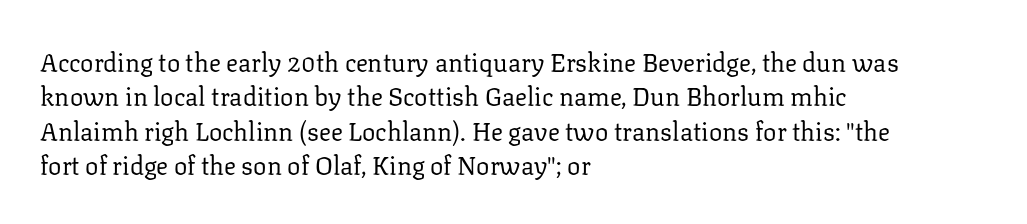
Spacing between characters is what you'd get straight out of the box. The passage shown is not underscored anywhere. The lines in this sample share a left origin and differ only in where they stop. The lines sit at an ordinary, default distance from one another. Is the type heavy? It reads as light-to-regular instead.
